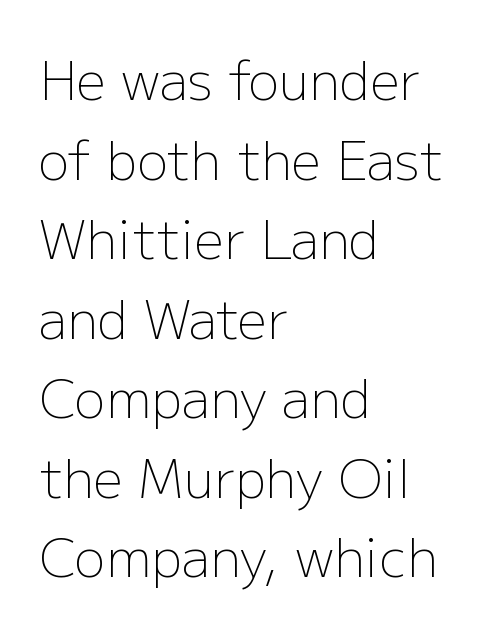
{"serif": "no", "italic": "no", "bold": "no", "weight": "light", "width": "normal", "stroke_contrast": "low", "x_height": "medium", "monospaced": "no", "underline": "no", "align": "left", "line_spacing": "normal", "line_spacing_ratio": 1.53, "letter_spacing": "normal", "letter_spacing_em": 0.0, "glyph_px": 52}
